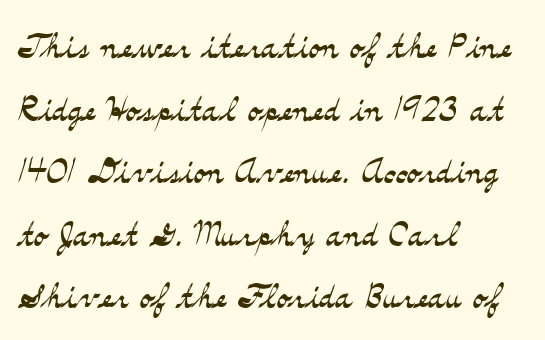
Notice how the passage keeps a crisp vertical edge on the left only. The weight tops out at a normal text grade. These lines are rendered in a variable-pitch font. A typesetter would label this face a serif. Inter-character spacing is left at the font's built-in metrics.
